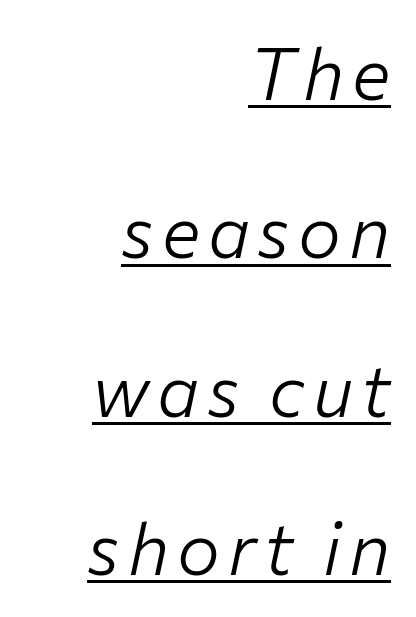
The text block is weighted toward the right margin, trailing off unevenly leftward. Caption: face not bold, strokes unweighted. Beneath each row of characters lies a ruled line. Is this a fixed-width face? No — the glyphs have proportional, varying widths. Slant detected: the letters are inclined. Vertical spacing — loose.
